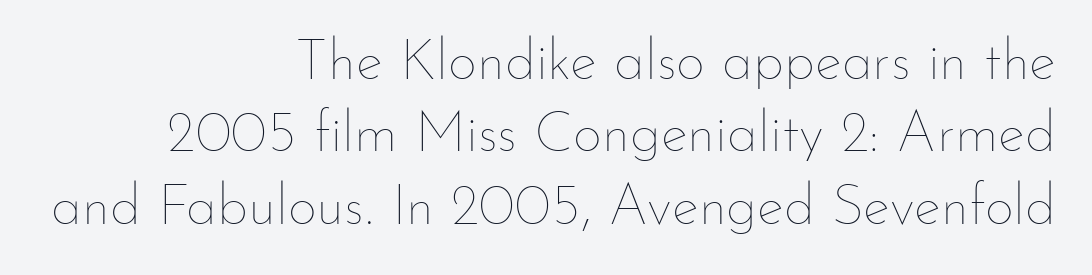
Heft: none added — not bold. The letters sit at their default tracking, neither squeezed nor spread. Designer's note — italics off, roman on. Each row of text sits above clean, open space. Spacing verdict: proportional, widths tailored to each character. Line endings align vertically; line beginnings do not.
